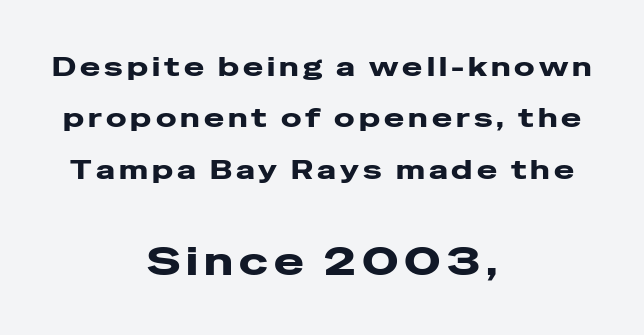
The image shows 40 px wide sans-serif type, upright; set centered, loose line spacing (1.9x), not underlined; the second (bottom) block is 1.48x larger; low stroke contrast and a medium x-height.
